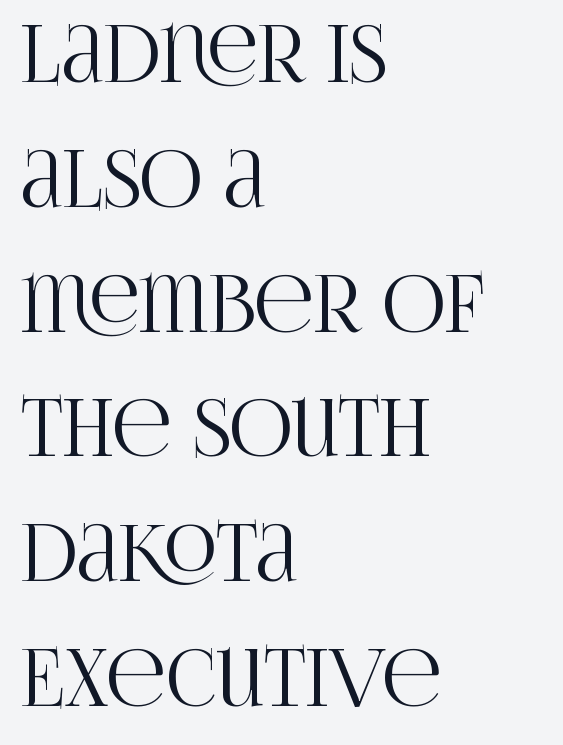
{"serif": "yes", "italic": "no", "width": "condensed", "stroke_contrast": "high", "x_height": "large", "monospaced": "no", "underline": "no", "align": "left", "line_spacing": "normal", "line_spacing_ratio": 1.6, "letter_spacing": "normal", "letter_spacing_em": 0.0, "glyph_px": 78}
